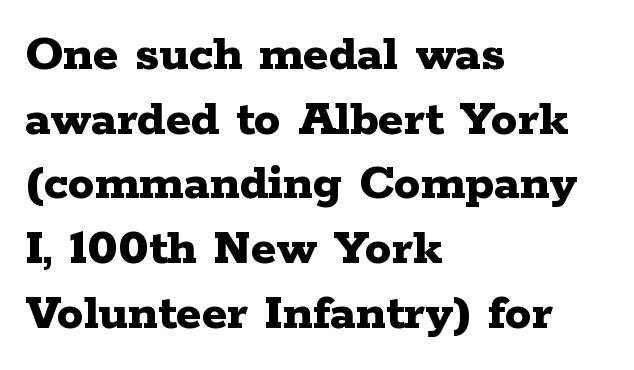
The face used here is seriffed, in the tradition of book romans. Quick note: underline off. The line texture is even and compact thanks to regular tracking. Unlike italic type, these characters show no tilt at all.
